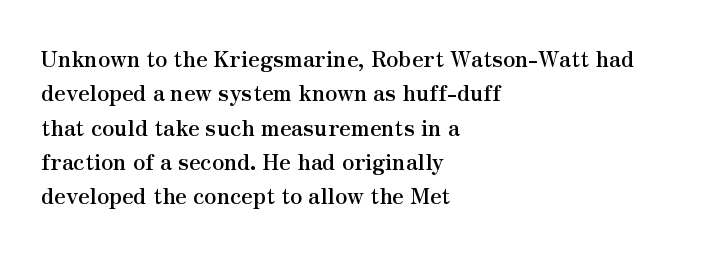
Upright lettering throughout. Just letters on the line, the space beneath them empty. The vertical gap from one line to the next is medium. Strong, thick strokes mark this as bold type. Short and long lines alike share a common starting point at left.
